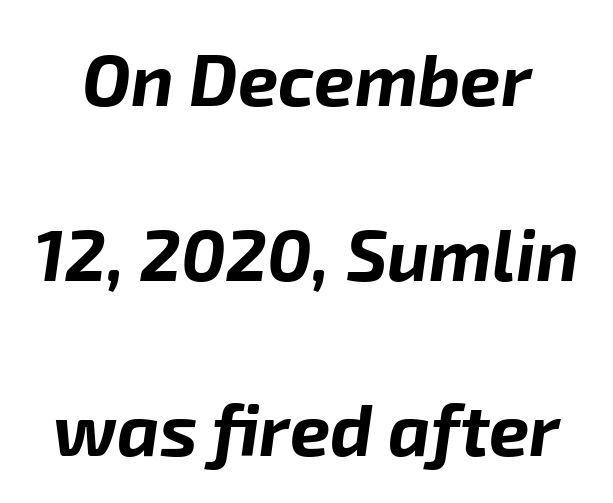
Q: Is the text bold? A: Yes.
Q: Is the text italic (slanted)? A: Yes, it leans right by about 8 degrees.
Q: Is the text underlined? A: No.
Q: Is the spacing between letters normal or unusually wide? A: Normal.
Q: Is the spacing between lines tight, normal or loose? A: Loose.
Q: Width (condensed, normal, or wide)? A: Normal.
Q: Stroke contrast? A: Low.
Q: x-height? A: Medium.
Q: Monospaced? A: No.
